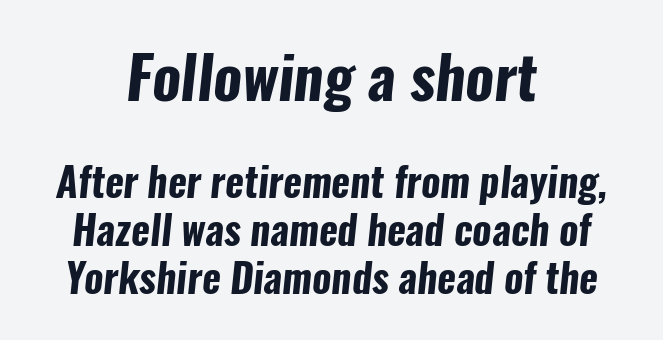
{"serif": "no", "bold": "yes", "weight": "bold", "width": "condensed", "stroke_contrast": "low", "x_height": "medium", "monospaced": "no", "underline": "no", "align": "center", "line_spacing_ratio": 1.19, "letter_spacing": "normal", "letter_spacing_em": 0.0, "larger_block": "first", "size_ratio": 1.5, "glyph_px": 60}
